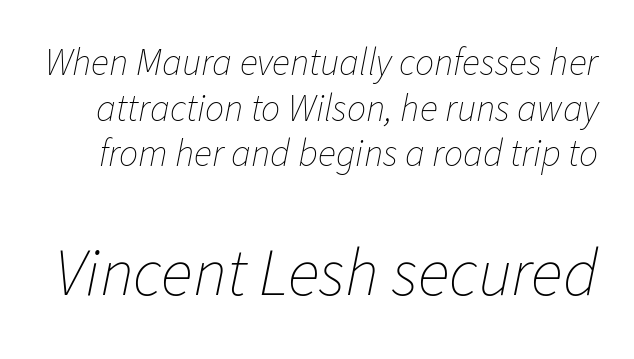
The image shows 67 px thin type, italic (leaning right); set line spacing 1.2x, normal letter spacing, not underlined; the second (bottom) block is 1.76x larger; low stroke contrast and a medium x-height.
